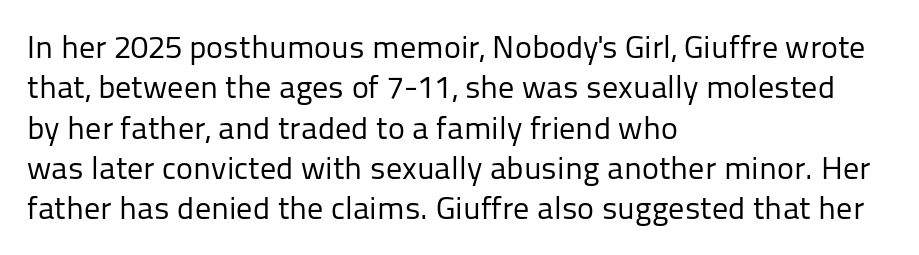
{"serif": "no", "italic": "no", "bold": "no", "weight": "regular", "width": "normal", "stroke_contrast": "low", "x_height": "medium", "monospaced": "no", "underline": "no", "align": "left", "line_spacing": "normal", "line_spacing_ratio": 1.26, "letter_spacing": "normal", "letter_spacing_em": 0.0, "glyph_px": 32}
